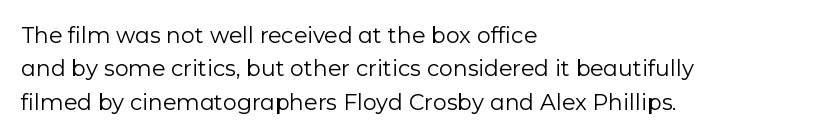
Q: Is the text bold? A: No.
Q: Is the text italic (slanted)? A: No, it is upright.
Q: Is the text underlined? A: No.
Q: How is the paragraph aligned? A: Left-aligned.
Q: Is the spacing between letters normal or unusually wide? A: Normal.
Q: Is the spacing between lines tight, normal or loose? A: Normal.
